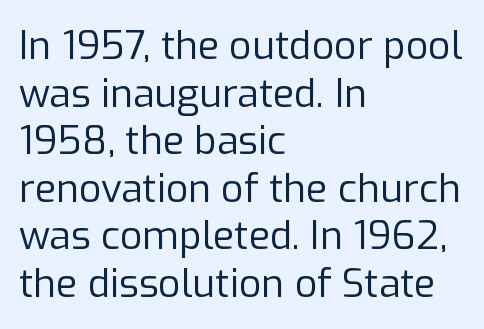
Which margin do the lines hug? The left one — the right edge is uneven. Characters remain perfectly vertical along every line. In terms of letterspacing, this is plain default setting. Think standard paragraph weight, or any step lighter than that. Type without underlining.
